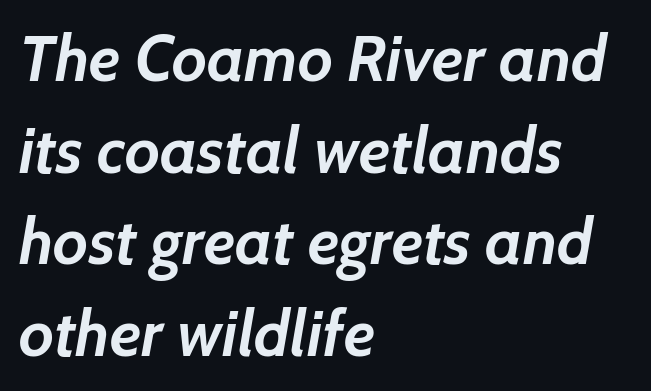
Q: Is the text bold? A: Yes.
Q: Is the typeface a serif or a sans-serif typeface? A: Sans-serif.
Q: Is the text underlined? A: No.
Q: How is the paragraph aligned? A: Left-aligned.
Q: Is the spacing between letters normal or unusually wide? A: Normal.
Q: Is the spacing between lines tight, normal or loose? A: Normal.
Q: Width (condensed, normal, or wide)? A: Normal.
Q: Stroke contrast? A: Low.
Q: x-height? A: Medium.
Q: Monospaced? A: No.
